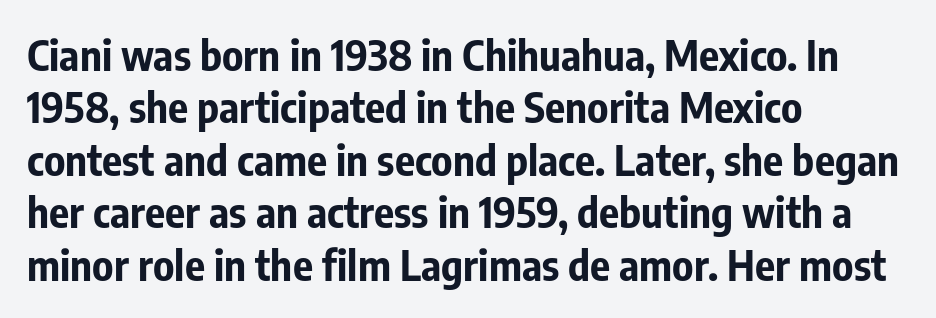
Q: Is the text bold? A: Yes.
Q: Is the text italic (slanted)? A: No, it is upright.
Q: Is the typeface a serif or a sans-serif typeface? A: Sans-serif.
Q: Is the text underlined? A: No.
Q: How is the paragraph aligned? A: Left-aligned.
Q: Is the spacing between letters normal or unusually wide? A: Normal.
Q: Is the spacing between lines tight, normal or loose? A: Normal.
Q: Width (condensed, normal, or wide)? A: Condensed.
Q: Stroke contrast? A: Low.
Q: x-height? A: Medium.
Q: Monospaced? A: No.
